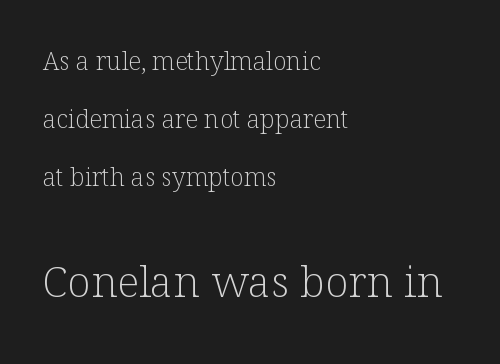
One-word summary of the alignment: left. Caption: upper text group reduced, lower text group enlarged. Notice the wide empty band between every row — that's loose leading. A typesetter would call this proportional, since set widths differ per character.
